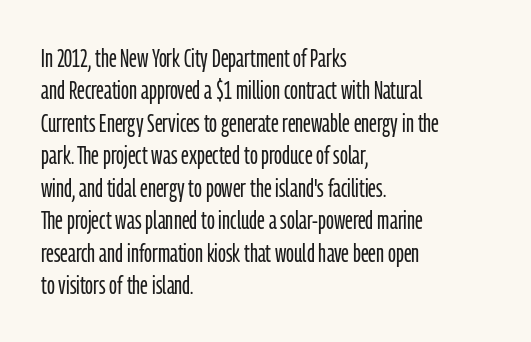
The image shows 26 px text type, upright; set left-aligned, normal line spacing (1.25x), normal letter spacing, not underlined.
